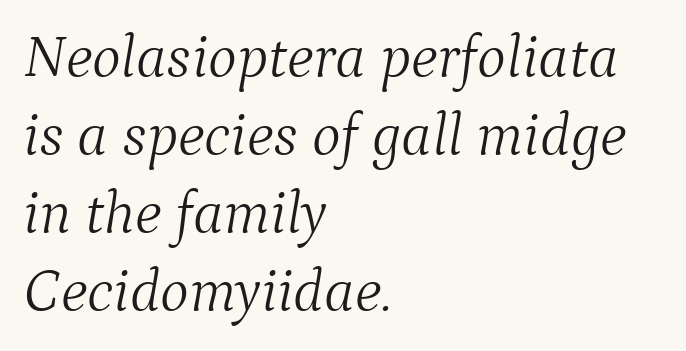
The image shows 61 px light serif type, italic (leaning right); set left-aligned, normal line spacing (1.28x), normal letter spacing, not underlined; medium stroke contrast and a medium x-height.
